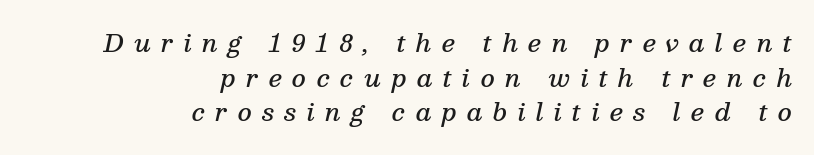
Line endings align vertically; line beginnings do not. No word sits above an underline. Compared with an ordinary text face, these strokes are moderately heavier — a semibold. The passage shown stacks its lines at a standard gap.
